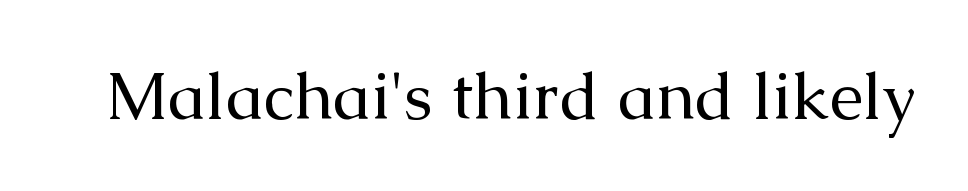
The string is rendered with underlining switched off. The type family on display is of the serif kind. A light-to-regular cut is what we see here. Posture: vertical.
